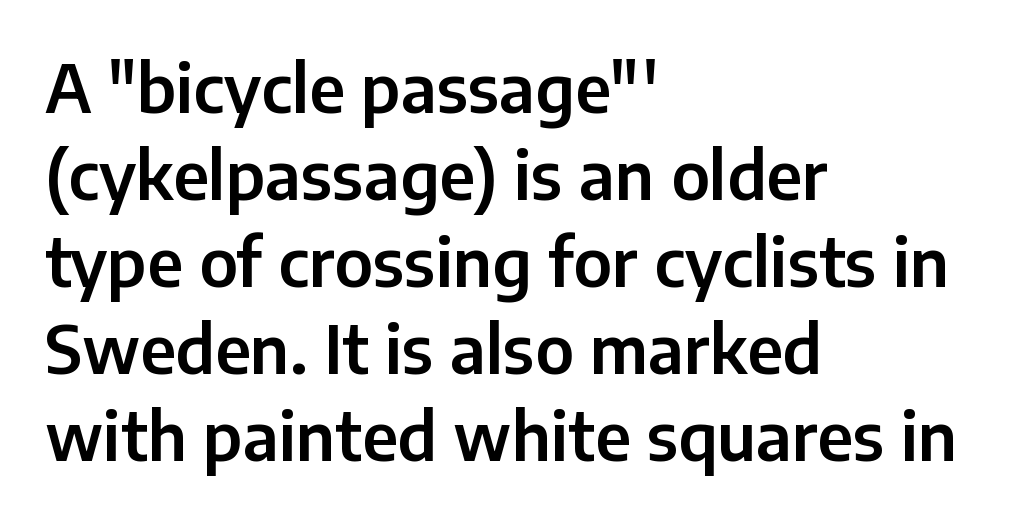
The image shows 66 px sans-serif type, upright; set left-aligned, normal line spacing (1.32x), normal letter spacing, not underlined; low stroke contrast and a medium x-height.
